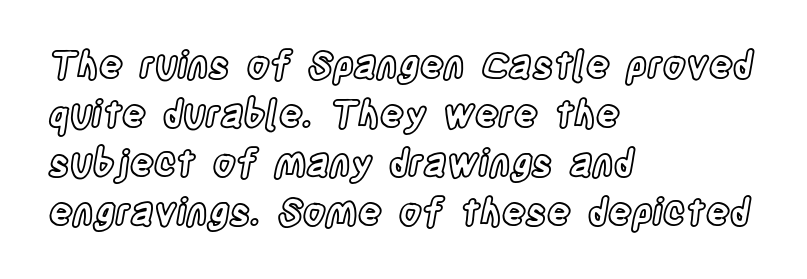
{"width": "condensed", "x_height": "large", "monospaced": "no", "underline": "no", "align": "left", "line_spacing": "normal", "line_spacing_ratio": 1.32, "letter_spacing": "normal", "letter_spacing_em": 0.0, "glyph_px": 37}
